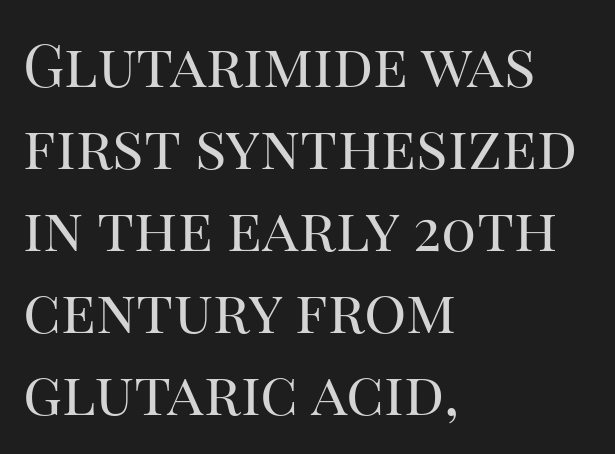
{"serif": "yes", "italic": "no", "bold": "no", "weight": "regular", "width": "normal", "stroke_contrast": "high", "x_height": "large", "monospaced": "no", "underline": "no", "align": "left", "line_spacing": "normal", "line_spacing_ratio": 1.39, "letter_spacing": "normal", "letter_spacing_em": 0.0, "glyph_px": 59}
